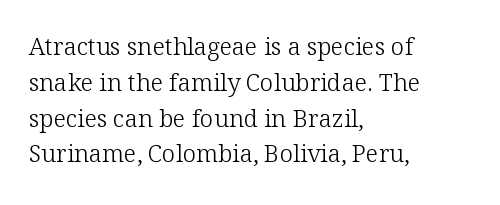
Q: Is the text bold? A: No.
Q: Is the text italic (slanted)? A: No, it is upright.
Q: Is the text underlined? A: No.
Q: How is the paragraph aligned? A: Left-aligned.
Q: Is the spacing between letters normal or unusually wide? A: Normal.
Q: Is the spacing between lines tight, normal or loose? A: Normal.
